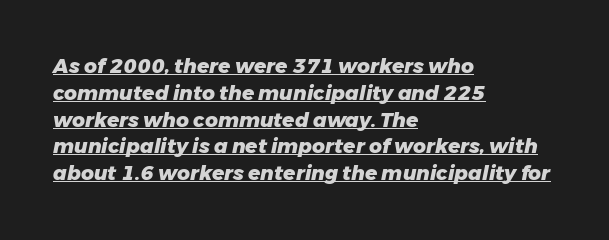
Q: Is the text bold? A: Yes.
Q: Is the text italic (slanted)? A: Yes, it leans right by about 11 degrees.
Q: Is the text underlined? A: Yes.
Q: How is the paragraph aligned? A: Left-aligned.
Q: Is the spacing between letters normal or unusually wide? A: Normal.
Q: Is the spacing between lines tight, normal or loose? A: Normal.
